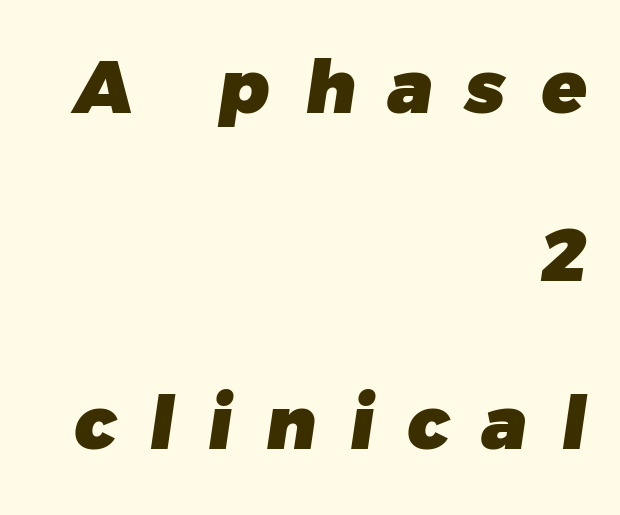
Notice the wide empty band between every row — that's loose leading. The passage shown is typed in a proportional face where columns would drift. In CSS terms this would be text-align: right. This is heavy type, rendered in bold.
